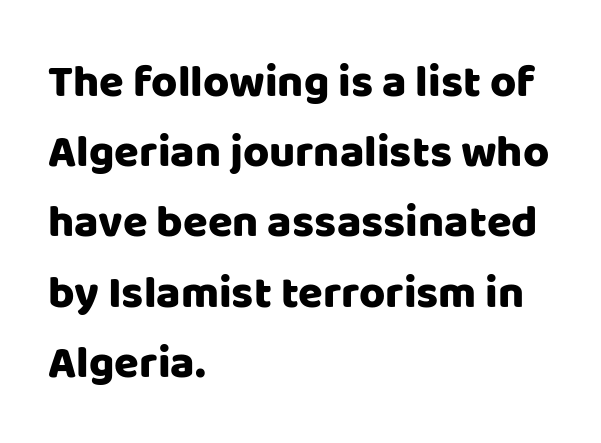
The image shows 45 px sans-serif type, upright; set left-aligned, normal line spacing (1.56x), normal letter spacing, not underlined; low stroke contrast and a large x-height.
